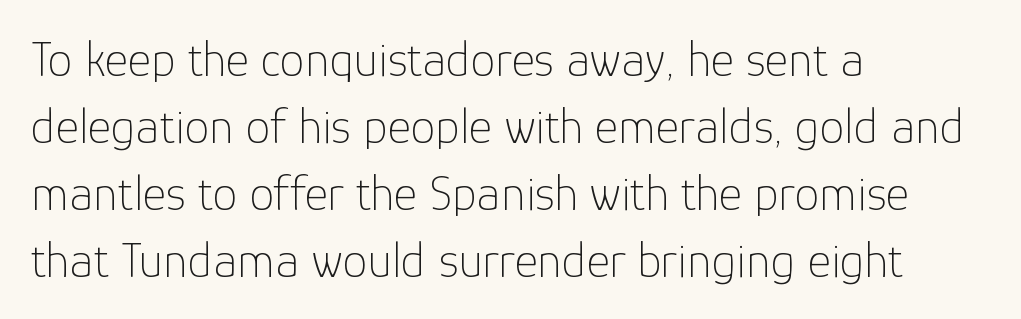
The image shows 50 px thin sans-serif type, upright; set left-aligned, normal line spacing (1.34x), normal letter spacing, not underlined; low stroke contrast and a medium x-height.
